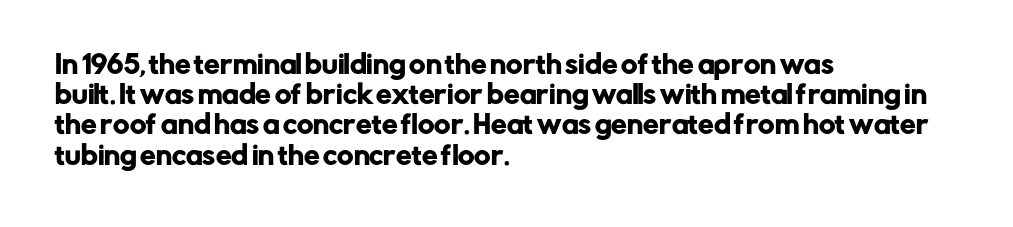
{"italic": "no", "underline": "no", "align": "left", "line_spacing_ratio": 1.21, "letter_spacing": "normal", "letter_spacing_em": 0.0, "glyph_px": 25}
